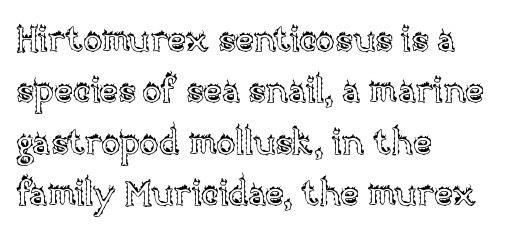
The image shows 35 px text type, upright; set left-aligned, normal line spacing (1.47x), normal letter spacing, not underlined; a large x-height.
